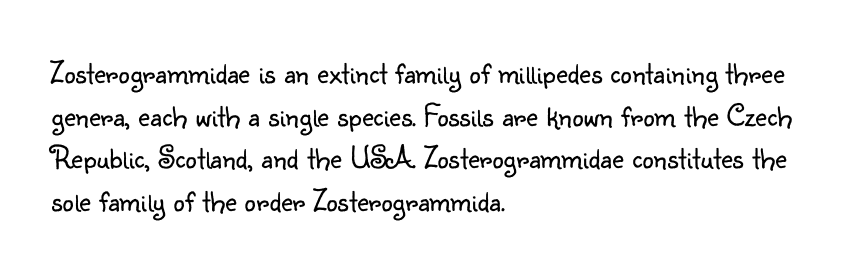
The image shows 32 px light sans-serif type, upright; set left-aligned, normal line spacing (1.33x), normal letter spacing, not underlined; low stroke contrast and a small x-height.
